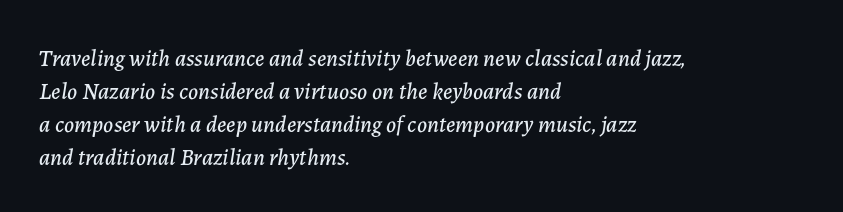
{"italic": "yes", "lean": "right", "slant_degrees": 7, "underline": "no", "align": "left", "line_spacing": "normal", "line_spacing_ratio": 1.44, "letter_spacing": "normal", "letter_spacing_em": 0.0, "glyph_px": 23}
